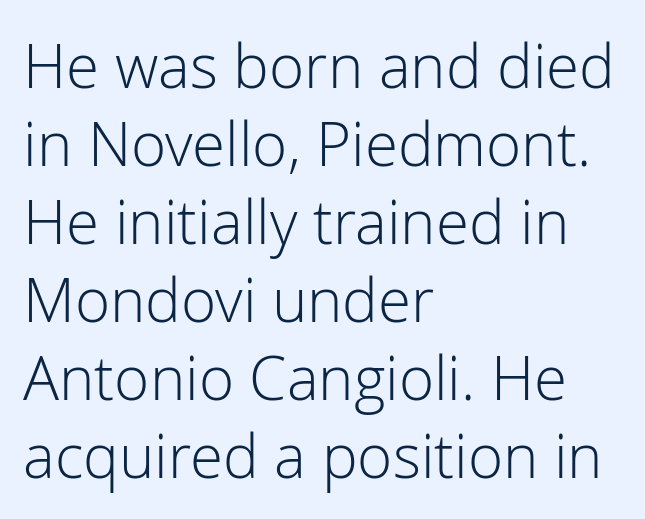
Words appear dense and cohesive because spacing is normal. Weight class: somewhere from thin through regular. Note the varied advance widths — an 'i' is clearly narrower than an 'm'. This is sans-serif lettering, the kind often seen on screens and signage. Leading matches the norm, producing a regular column.
